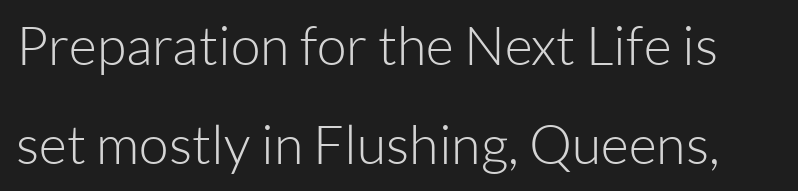
Caption: standard tracking, unaltered. The passage shown is typed in a proportional face where columns would drift. When letters stand straight like this, we call the style roman or upright. The strokes are not fattened; the text isn't bold.
